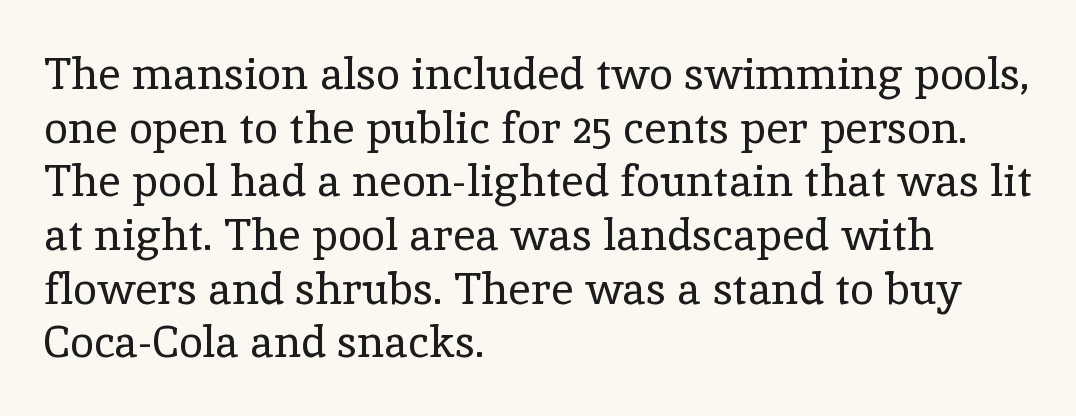
Q: Is the text bold? A: No.
Q: Is the text italic (slanted)? A: No, it is upright.
Q: Is the typeface a serif or a sans-serif typeface? A: Serif.
Q: Is the text underlined? A: No.
Q: How is the paragraph aligned? A: Left-aligned.
Q: Is the spacing between letters normal or unusually wide? A: Normal.
Q: Width (condensed, normal, or wide)? A: Normal.
Q: x-height? A: Medium.
Q: Monospaced? A: No.
